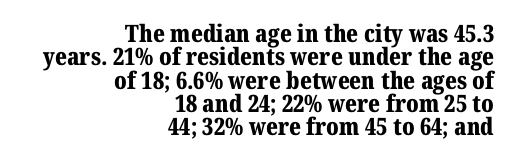
{"italic": "no", "bold": "yes", "underline": "no", "align": "right", "line_spacing": "tight", "line_spacing_ratio": 0.97, "letter_spacing": "normal", "letter_spacing_em": 0.0, "glyph_px": 24}
